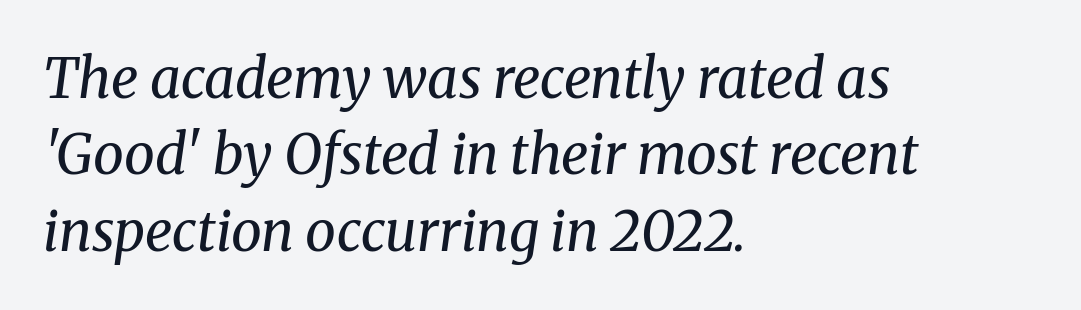
The image shows 55 px regular-weight serif type, italic (leaning right); set left-aligned, normal line spacing (1.39x), normal letter spacing, not underlined; medium stroke contrast and a medium x-height.
